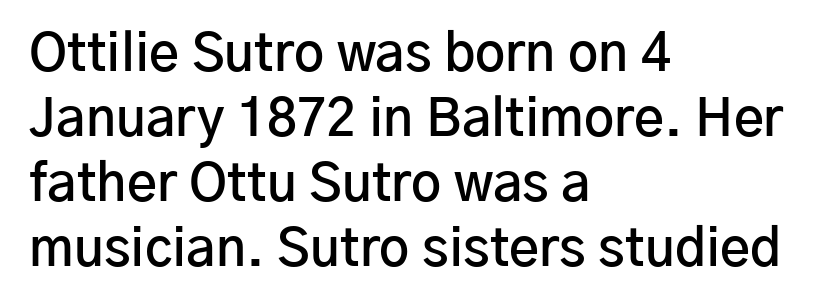
The image shows 52 px semibold sans-serif type, upright; set left-aligned, normal line spacing (1.25x), normal letter spacing, not underlined; low stroke contrast and a medium x-height.
